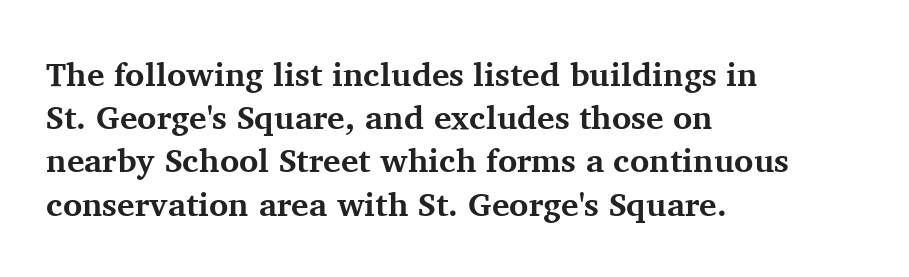
Upright lettering throughout. As a designer I'd log this as weight 700, bold. Compared with typical paragraphs, the rows here are spaced about the same. Is the block centered? No — it sits flush against the left margin. Is this a fixed-width face? No — the glyphs have proportional, varying widths.
